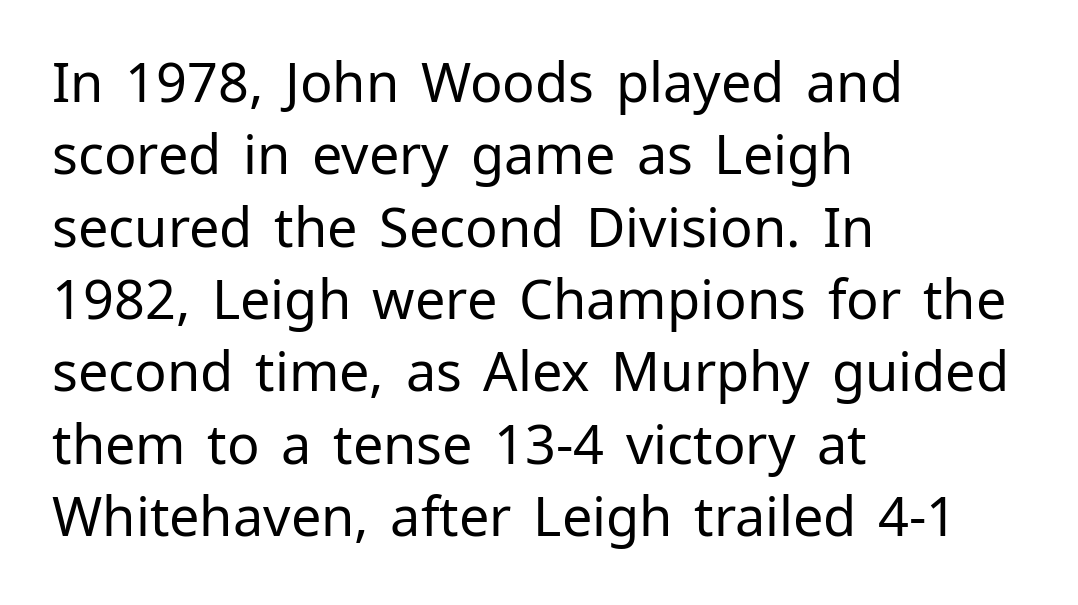
{"serif": "no", "italic": "no", "bold": "no", "weight": "regular", "width": "normal", "stroke_contrast": "low", "x_height": "medium", "monospaced": "no", "underline": "no", "align": "left", "line_spacing": "normal", "line_spacing_ratio": 1.34, "letter_spacing": "normal", "letter_spacing_em": 0.0, "glyph_px": 54}
